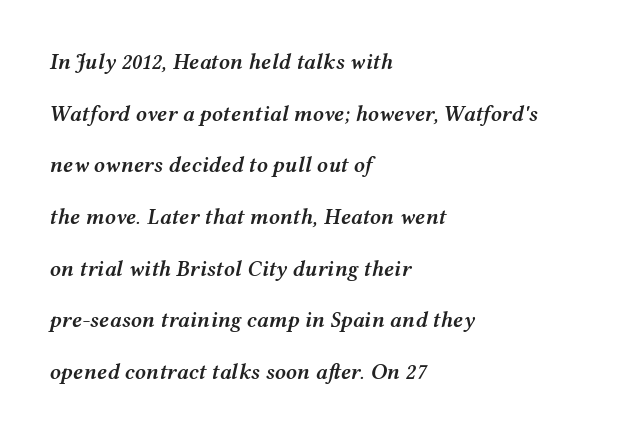
{"italic": "yes", "lean": "right", "slant_degrees": 12, "bold": "semi", "underline": "no", "align": "left", "line_spacing": "loose", "line_spacing_ratio": 2.35, "letter_spacing": "normal", "letter_spacing_em": 0.0, "glyph_px": 22}
